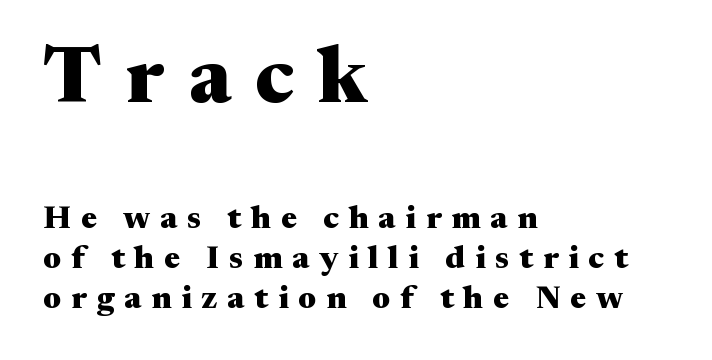
The image shows 79 px heavy, wide serif type, upright; set left-aligned, line spacing 1.24x, unusually wide letter spacing (+0.31 em), not underlined; the first (top) block is 2.47x larger; medium stroke contrast and a medium x-height.
